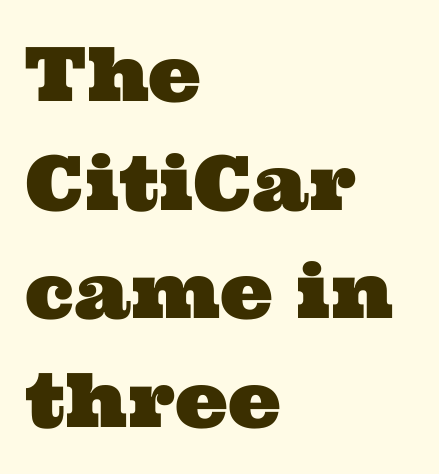
Typographically, this falls in the serif category. How are the letters spaced? Ordinarily, with no added tracking. The rendering uses natural spacing where letterforms have individual widths. Quick note: interline space is typical. Teacher's note: observe the even left margin — that is flush-left alignment.
